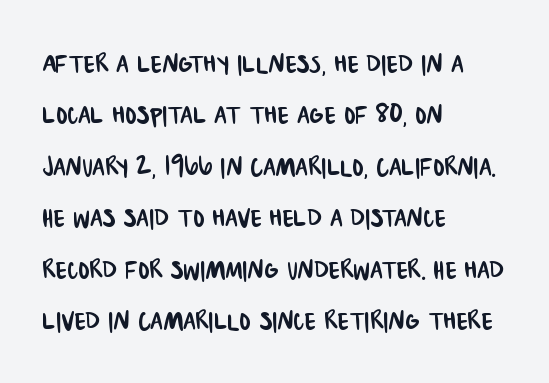
The image shows 33 px condensed sans-serif type; set left-aligned, normal line spacing (1.56x), normal letter spacing, not underlined; low stroke contrast and a large x-height.
